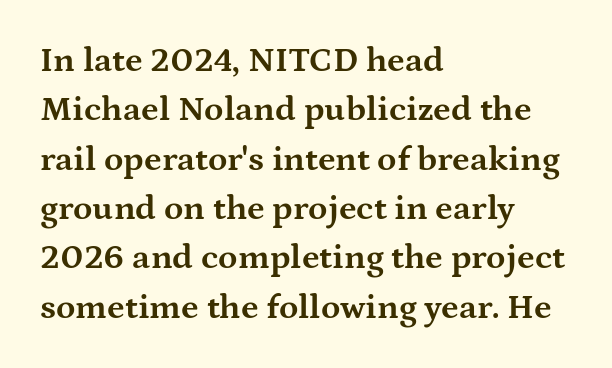
The image shows 35 px bold, wide serif type, upright; set left-aligned, normal line spacing (1.41x), normal letter spacing, not underlined; medium stroke contrast and a medium x-height.
